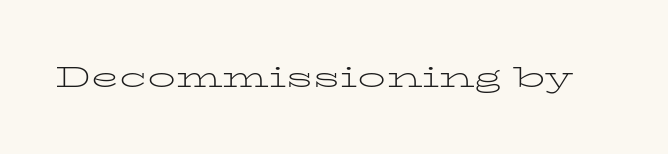
The image shows 28 px light, wide serif type, upright; set normal letter spacing, not underlined; low stroke contrast and a medium x-height.
